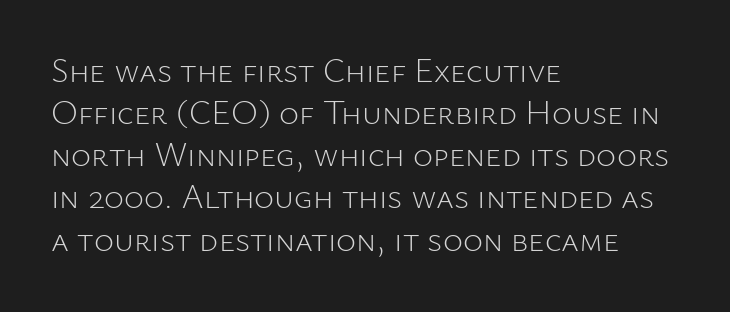
The image shows 34 px light sans-serif type, upright; set left-aligned, line spacing 1.24x, normal letter spacing, not underlined; low stroke contrast and a medium x-height.
